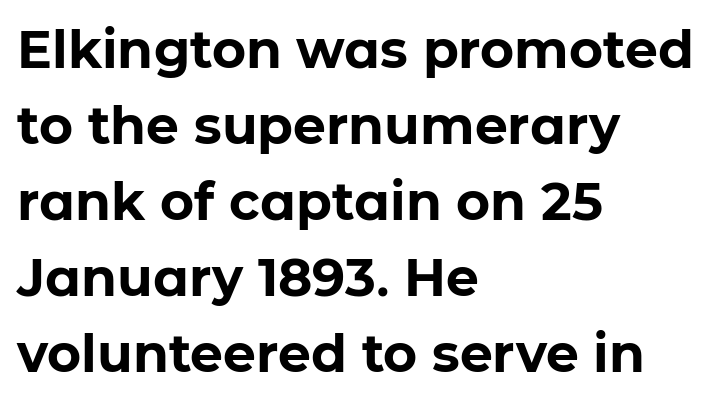
Q: Is the text bold? A: Yes.
Q: Is the text italic (slanted)? A: No, it is upright.
Q: Is the typeface a serif or a sans-serif typeface? A: Sans-serif.
Q: Is the text underlined? A: No.
Q: How is the paragraph aligned? A: Left-aligned.
Q: Is the spacing between letters normal or unusually wide? A: Normal.
Q: Is the spacing between lines tight, normal or loose? A: Normal.
Q: Width (condensed, normal, or wide)? A: Normal.
Q: Stroke contrast? A: Low.
Q: x-height? A: Medium.
Q: Monospaced? A: No.
